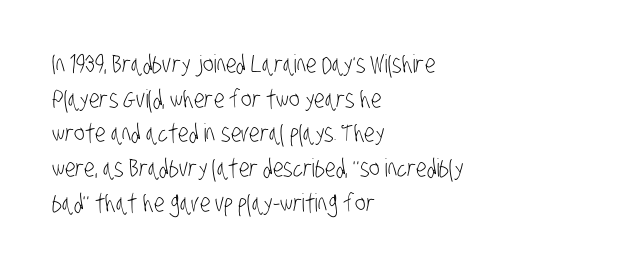
These lines keep a tight, regular rhythm from letter to letter. Quick note: underline off. This sample is left-justified, so line endings fall wherever the words run out. The cut favours lightness, reaching ordinary text weight at its darkest. Leading matches the norm, producing a regular column.
